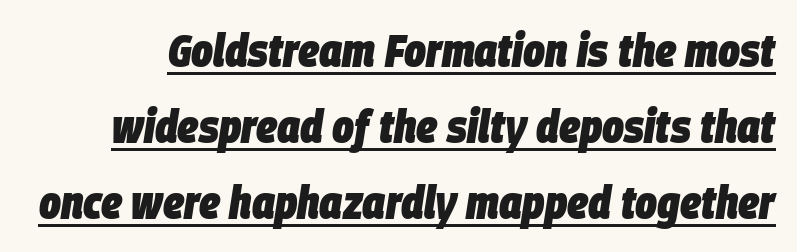
{"italic": "yes", "lean": "right", "slant_degrees": 9, "bold": "yes", "weight": "heavy", "width": "condensed", "stroke_contrast": "low", "x_height": "large", "monospaced": "no", "underline": "yes", "line_spacing": "normal", "line_spacing_ratio": 1.65, "letter_spacing": "normal", "letter_spacing_em": 0.0, "glyph_px": 46}
